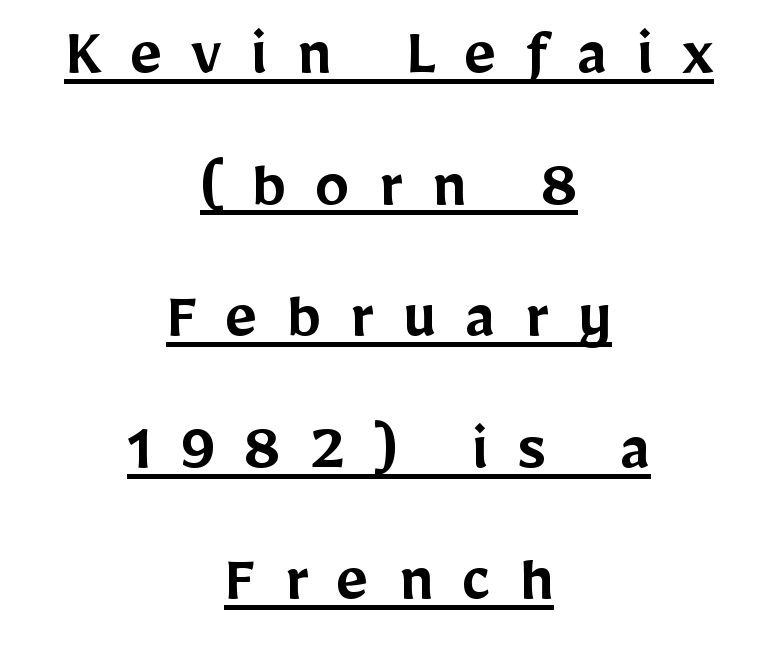
The image shows 70 px semibold sans-serif type, upright; set centered, line spacing 1.88x, unusually wide letter spacing (+0.41 em), underlined; low stroke contrast and a medium x-height.
